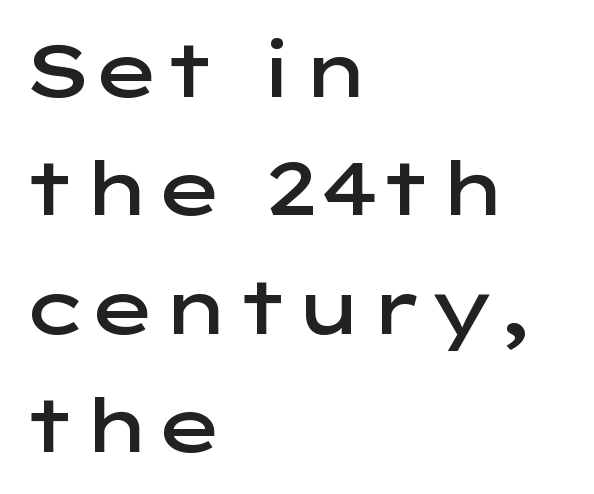
{"serif": "no", "italic": "no", "bold": "semi", "weight": "semibold", "width": "wide", "stroke_contrast": "low", "x_height": "medium", "monospaced": "no", "underline": "no", "align": "left", "line_spacing": "normal", "line_spacing_ratio": 1.58, "letter_spacing": "normal", "letter_spacing_em": 0.0, "glyph_px": 75}
